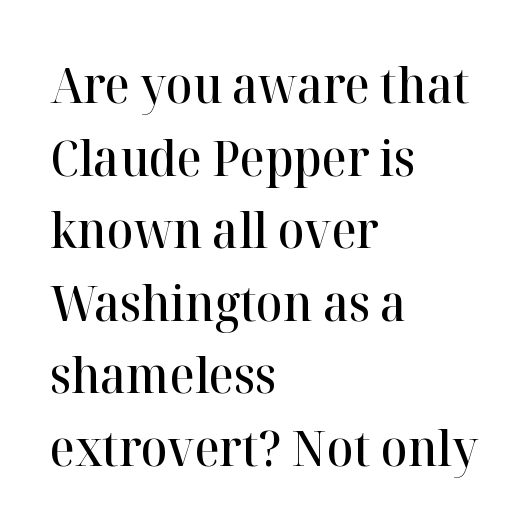
The image shows 49 px semibold serif type, upright; set left-aligned, normal line spacing (1.48x), normal letter spacing, not underlined; high stroke contrast and a medium x-height.
